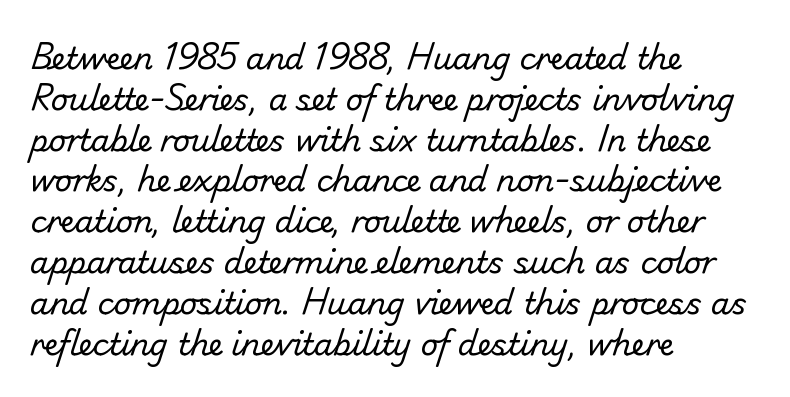
A light-to-regular cut is what we see here. In CSS terms this would be text-align: left. What stands out about the letter spacing? Nothing — it is the standard amount. Here the designer chose a conventional face with non-uniform glyph widths. Lines of text with bare space underneath. Look at the bottom of the vertical strokes: they stop flat, with no serifs.
